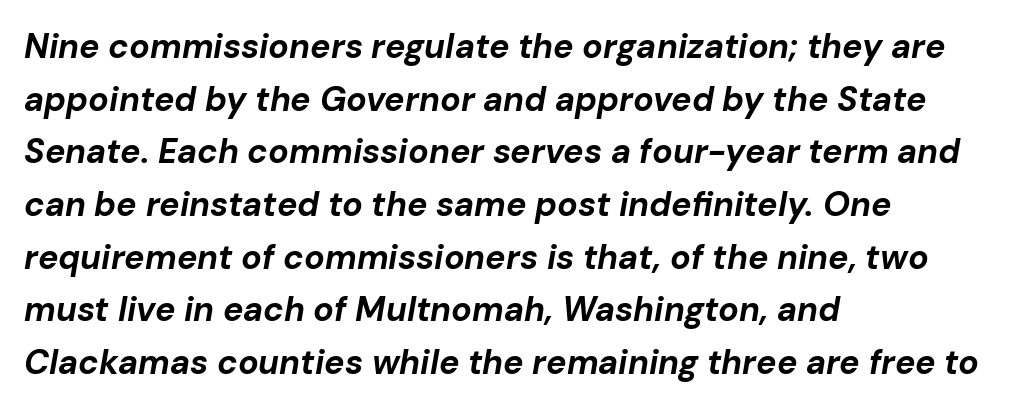
Horizontal alignment here is leftward, the default for most running prose. Looking at the ascenders, they clearly lean. Letter spacing: default. Letters rest on an invisible, unmarked baseline. Vertically, the passage feels balanced, rows spaced as you'd expect.
